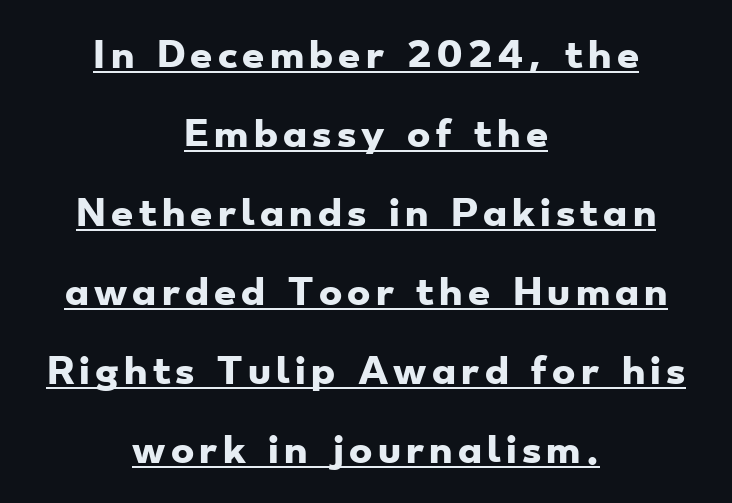
Letterform terminals end flat and unadorned throughout the passage. Character widths vary here, with narrow letters taking less room than wide ones. Leftover space on each line is divided equally before and after the words. Baseline-to-baseline distance is far greater than the letter height. These words are printed bold, with thick strokes throughout.
